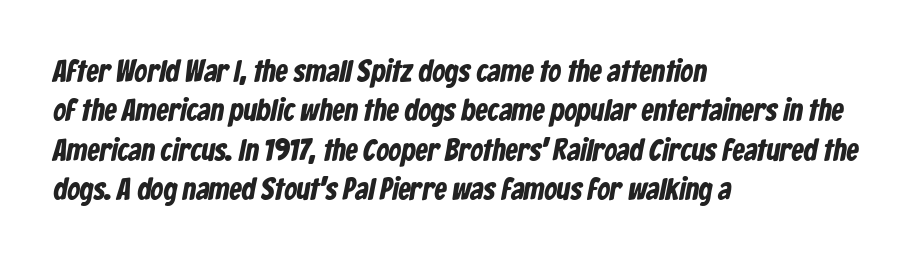
The image shows 31 px condensed sans-serif type; set left-aligned, normal line spacing (1.27x), normal letter spacing, not underlined; low stroke contrast and a medium x-height.
